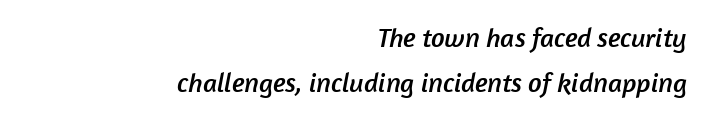
The image shows 27 px text type; set right-aligned, normal line spacing (1.65x), normal letter spacing, not underlined.
